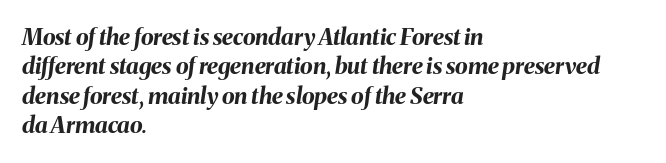
{"italic": "yes", "lean": "right", "slant_degrees": 8, "bold": "yes", "underline": "no", "align": "left", "line_spacing": "normal", "line_spacing_ratio": 1.28, "letter_spacing": "normal", "letter_spacing_em": 0.0, "glyph_px": 23}
